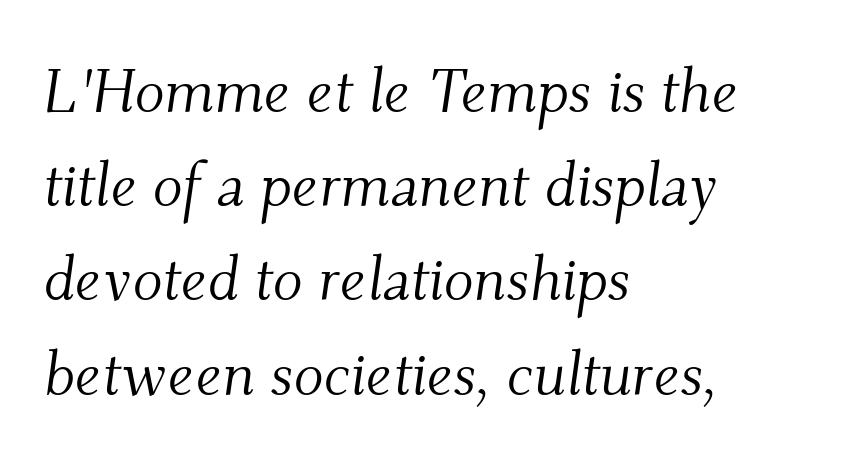
{"serif": "yes", "italic": "yes", "lean": "right", "slant_degrees": 9, "bold": "no", "weight": "light", "width": "normal", "stroke_contrast": "medium", "x_height": "small", "monospaced": "no", "underline": "no", "align": "left", "line_spacing": "normal", "line_spacing_ratio": 1.52, "letter_spacing": "normal", "letter_spacing_em": 0.0, "glyph_px": 62}
